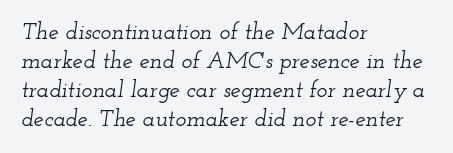
These lines were composed using italics. Plain, unruled lines of type. This block has exactly the height ordinary leading produces. Teacher's note: observe the even left margin — that is flush-left alignment.
